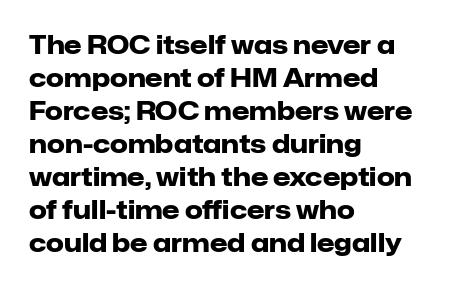
Q: Is the text bold? A: Yes.
Q: Is the text italic (slanted)? A: No, it is upright.
Q: Is the text underlined? A: No.
Q: How is the paragraph aligned? A: Left-aligned.
Q: Is the spacing between letters normal or unusually wide? A: Normal.
Q: Is the spacing between lines tight, normal or loose? A: Normal.
